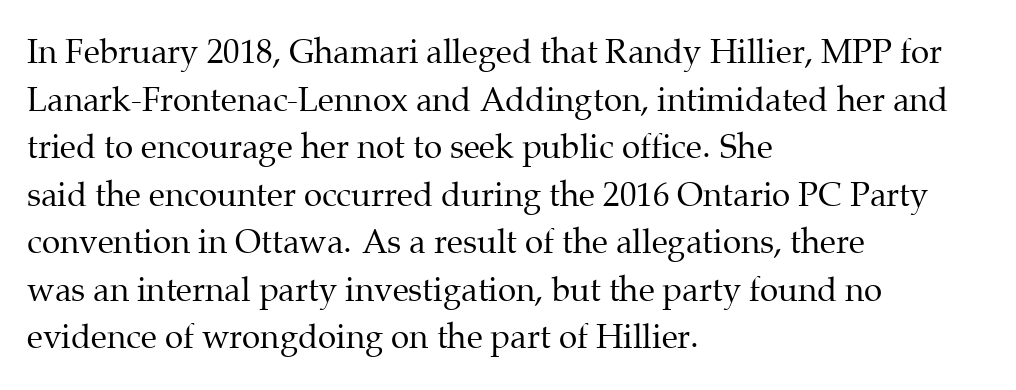
All the whitespace from short lines collects on the right. Old-style or modern, the face here clearly has serifs. The letterforms sit shoulder to shoulder at normal distance. Underlining? Definitely not there. This reads as an unemphasized weight, regular at the heaviest. Notice how the stems are strictly vertical — no italics here.
